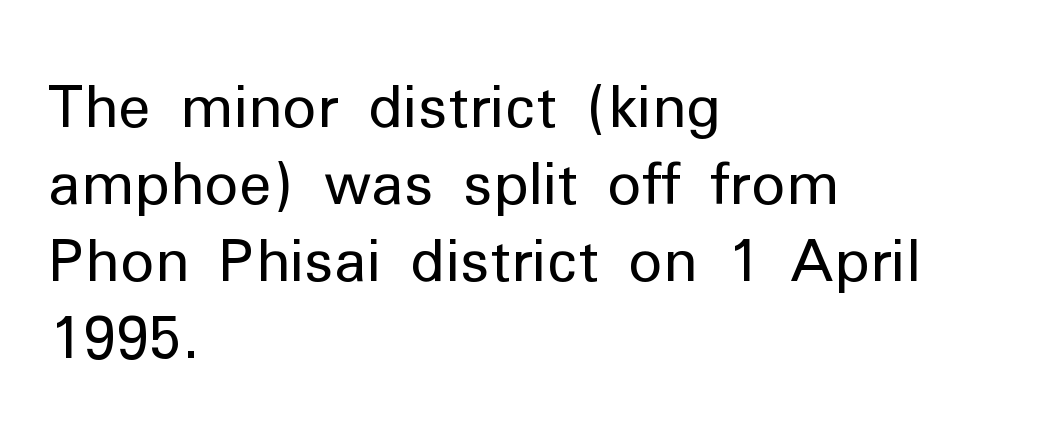
Q: Is the text bold? A: No.
Q: Is the text italic (slanted)? A: No, it is upright.
Q: Is the typeface a serif or a sans-serif typeface? A: Sans-serif.
Q: Is the text underlined? A: No.
Q: How is the paragraph aligned? A: Left-aligned.
Q: Is the spacing between letters normal or unusually wide? A: Normal.
Q: Is the spacing between lines tight, normal or loose? A: Normal.
Q: Width (condensed, normal, or wide)? A: Normal.
Q: Stroke contrast? A: Low.
Q: x-height? A: Medium.
Q: Monospaced? A: No.
